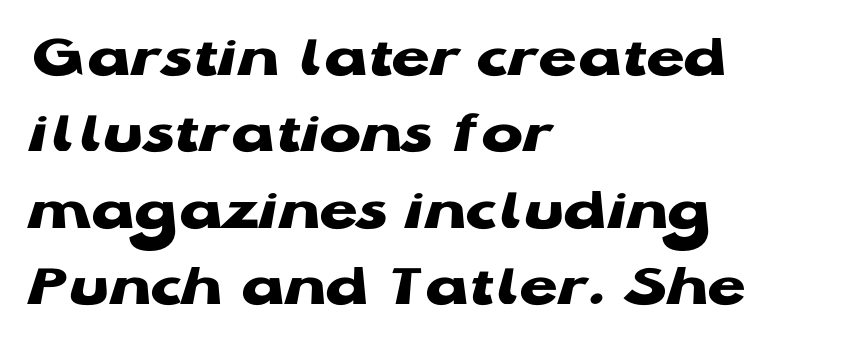
{"serif": "no", "italic": "no", "bold": "yes", "weight": "heavy", "width": "wide", "stroke_contrast": "low", "x_height": "medium", "monospaced": "no", "underline": "no", "align": "left", "line_spacing_ratio": 1.23, "letter_spacing": "normal", "letter_spacing_em": 0.0, "glyph_px": 62}
